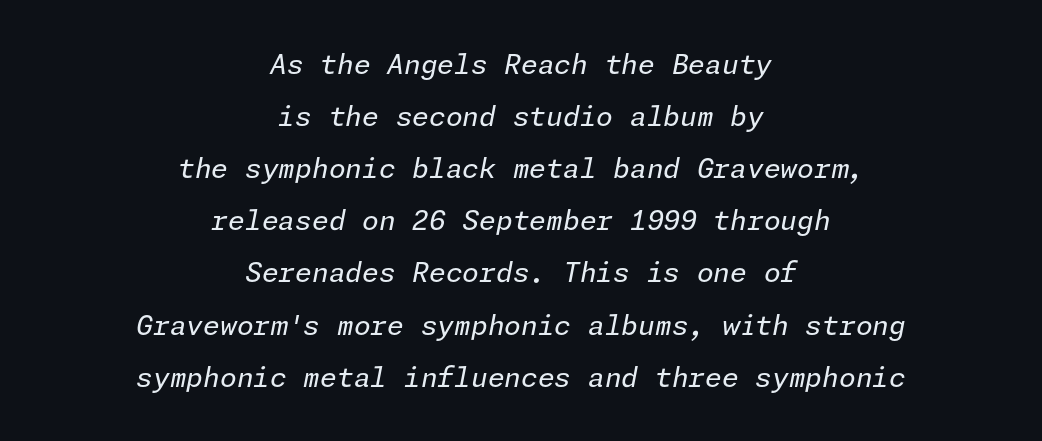
The letterforms sit at book weight or below. The rendering applies a slant to the glyphs. The tracking reads as untouched default to a designer's eye. A clean baseline with only descenders dipping below it.
